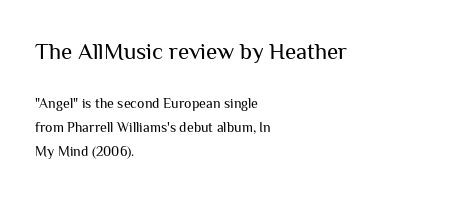
The image shows 23 px text type, upright; set left-aligned, line spacing 1.71x, normal letter spacing, not underlined; the first (top) block is 1.64x larger.
